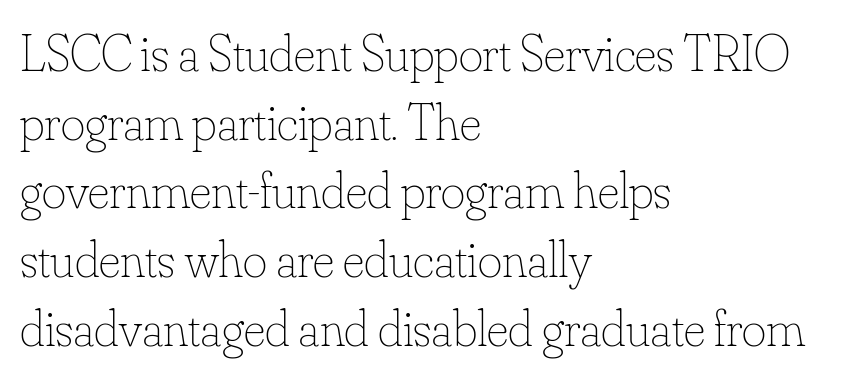
{"italic": "no", "bold": "no", "weight": "thin", "width": "normal", "stroke_contrast": "low", "x_height": "small", "monospaced": "no", "underline": "no", "align": "left", "line_spacing": "normal", "line_spacing_ratio": 1.32, "letter_spacing": "normal", "letter_spacing_em": 0.0, "glyph_px": 52}
